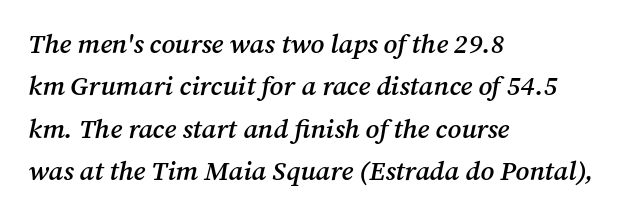
Q: Is the text bold? A: Semi-bold.
Q: Is the text italic (slanted)? A: Yes, it leans right by about 12 degrees.
Q: Is the text underlined? A: No.
Q: How is the paragraph aligned? A: Left-aligned.
Q: Is the spacing between letters normal or unusually wide? A: Normal.
Q: Is the spacing between lines tight, normal or loose? A: Normal.
